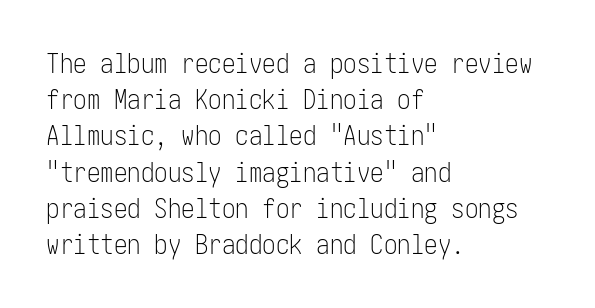
{"italic": "no", "bold": "no", "underline": "no", "align": "left", "line_spacing": "normal", "line_spacing_ratio": 1.34, "letter_spacing": "normal", "letter_spacing_em": 0.0, "glyph_px": 27}
